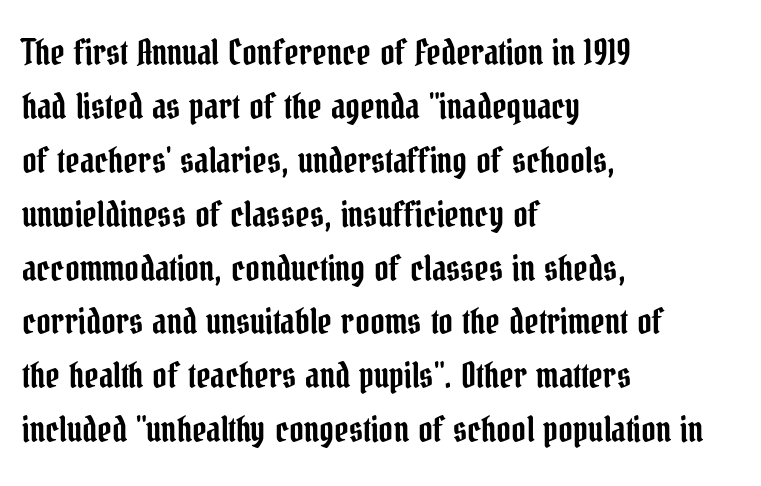
{"serif": "yes", "italic": "no", "width": "condensed", "stroke_contrast": "low", "x_height": "medium", "monospaced": "no", "underline": "no", "align": "left", "line_spacing": "normal", "line_spacing_ratio": 1.54, "letter_spacing": "normal", "letter_spacing_em": 0.0, "glyph_px": 35}
